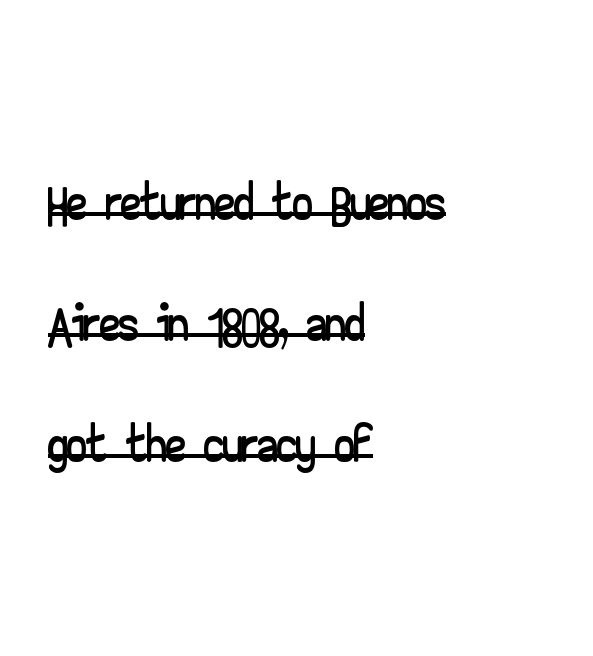
{"serif": "no", "italic": "no", "width": "wide", "stroke_contrast": "low", "x_height": "small", "monospaced": "no", "underline": "yes", "align": "left", "line_spacing": "normal", "line_spacing_ratio": 1.53, "letter_spacing": "normal", "letter_spacing_em": 0.0, "glyph_px": 79}
